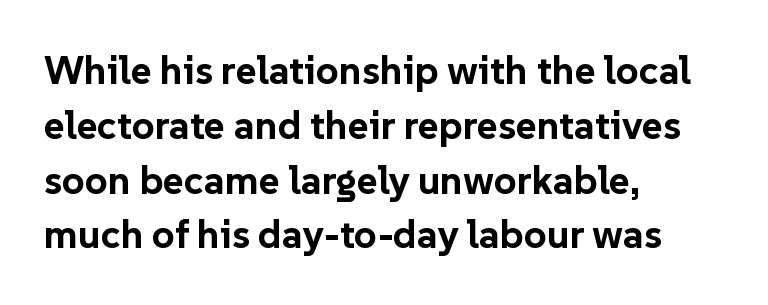
{"serif": "no", "italic": "no", "bold": "yes", "weight": "bold", "width": "normal", "stroke_contrast": "low", "x_height": "medium", "monospaced": "no", "underline": "no", "align": "left", "line_spacing": "normal", "line_spacing_ratio": 1.37, "letter_spacing": "normal", "letter_spacing_em": 0.0, "glyph_px": 40}
